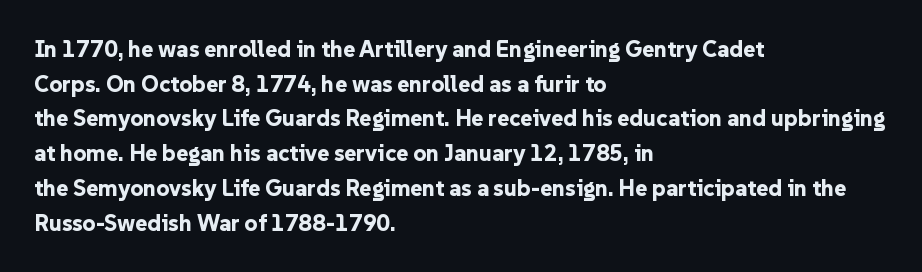
Every stem runs plumb, perpendicular to the baseline. The typesetting leans heavy: a genuine bold. Anything drawn beneath the words? Only blank space. The paragraph shown leans on its left margin. In terms of letterspacing, this is plain default setting. The space between consecutive lines is moderate.
